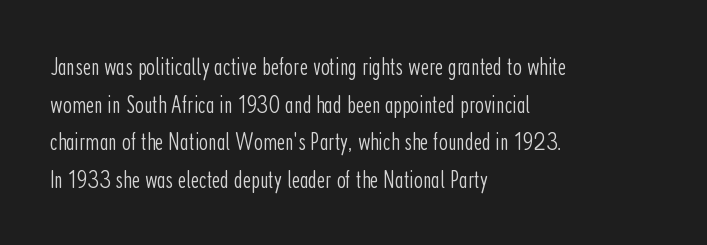
Q: Is the text bold? A: No.
Q: Is the text italic (slanted)? A: No, it is upright.
Q: Is the text underlined? A: No.
Q: How is the paragraph aligned? A: Left-aligned.
Q: Is the spacing between letters normal or unusually wide? A: Normal.
Q: Is the spacing between lines tight, normal or loose? A: Normal.
